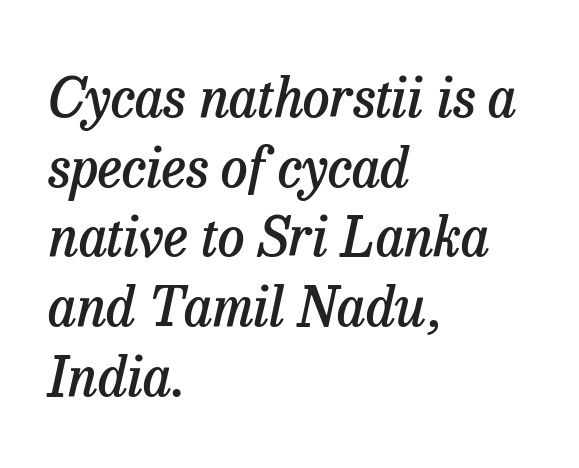
{"serif": "yes", "italic": "yes", "lean": "right", "slant_degrees": 13, "bold": "semi", "weight": "semibold", "width": "normal", "stroke_contrast": "low", "x_height": "medium", "monospaced": "no", "underline": "no", "align": "left", "line_spacing": "normal", "line_spacing_ratio": 1.29, "letter_spacing": "normal", "letter_spacing_em": 0.0, "glyph_px": 54}
